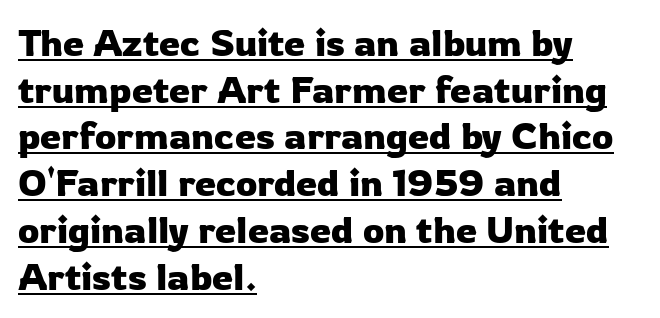
Q: Is the text italic (slanted)? A: No, it is upright.
Q: Is the typeface a serif or a sans-serif typeface? A: Sans-serif.
Q: Is the text underlined? A: Yes.
Q: How is the paragraph aligned? A: Left-aligned.
Q: Is the spacing between letters normal or unusually wide? A: Normal.
Q: Width (condensed, normal, or wide)? A: Normal.
Q: Stroke contrast? A: Low.
Q: x-height? A: Medium.
Q: Monospaced? A: No.
